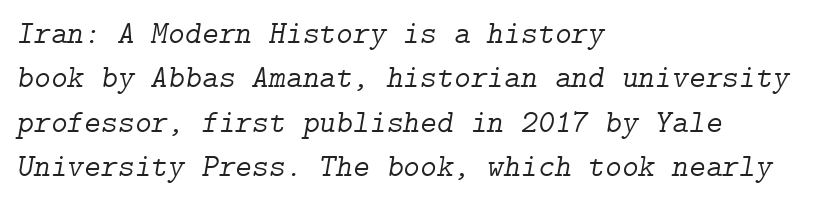
Q: Is the text bold? A: No.
Q: Is the text italic (slanted)? A: Yes, it leans right by about 9 degrees.
Q: Is the typeface a serif or a sans-serif typeface? A: Serif.
Q: Is the text underlined? A: No.
Q: How is the paragraph aligned? A: Left-aligned.
Q: Is the spacing between letters normal or unusually wide? A: Normal.
Q: Is the spacing between lines tight, normal or loose? A: Normal.
Q: Width (condensed, normal, or wide)? A: Normal.
Q: Stroke contrast? A: Low.
Q: x-height? A: Medium.
